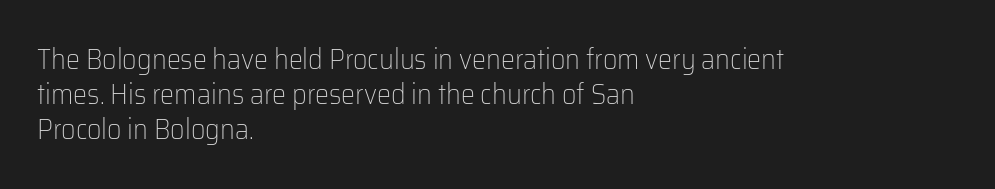
The vertical gap from one line to the next is medium. Each line starts at the same left margin while the right side varies. Anything drawn beneath the words? Only blank space. Look at the bottom of the vertical strokes: they stop flat, with no serifs. The letters stand upright; this is a roman face. Bold? No — there's no thickening of the strokes.
